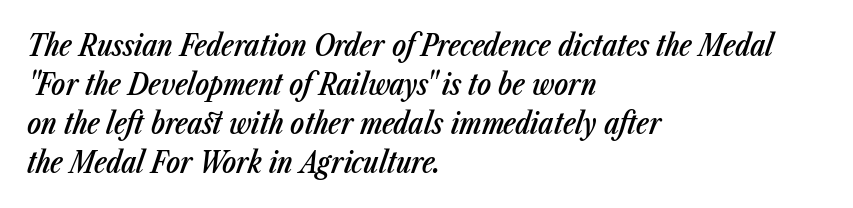
Students, this is semibold: more ink than regular, less than bold. Anything drawn beneath the words? Only blank space. Horizontally, the lines are justified to the leading edge only. Successive baselines arrive at the customary interval.
